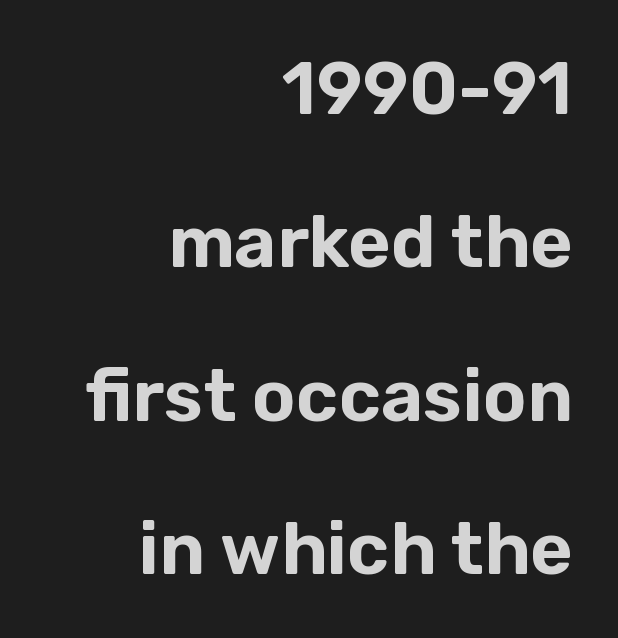
Q: Is the text italic (slanted)? A: No, it is upright.
Q: Is the typeface a serif or a sans-serif typeface? A: Sans-serif.
Q: Is the text underlined? A: No.
Q: How is the paragraph aligned? A: Right-aligned.
Q: Is the spacing between letters normal or unusually wide? A: Normal.
Q: Is the spacing between lines tight, normal or loose? A: Loose.
Q: Width (condensed, normal, or wide)? A: Normal.
Q: Stroke contrast? A: Low.
Q: x-height? A: Medium.
Q: Monospaced? A: No.
